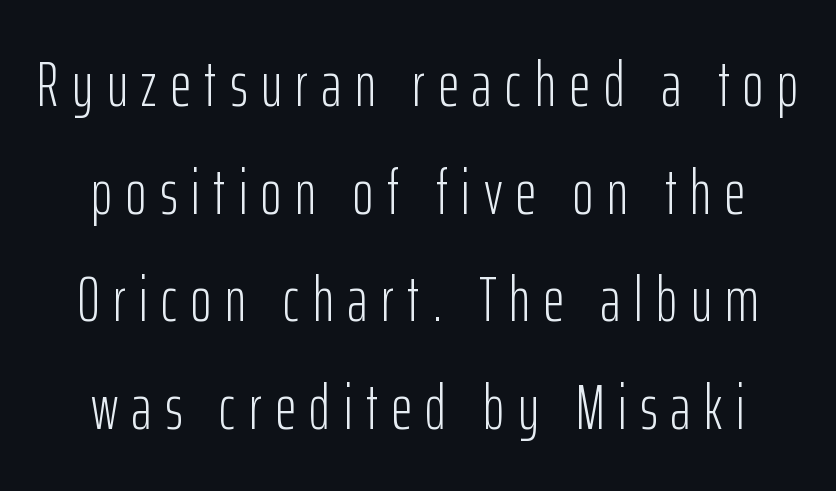
{"serif": "no", "italic": "no", "bold": "no", "weight": "light", "width": "condensed", "stroke_contrast": "low", "x_height": "medium", "monospaced": "no", "underline": "no", "align": "center", "line_spacing": "normal", "line_spacing_ratio": 1.68, "letter_spacing": "wide", "letter_spacing_em": 0.21, "glyph_px": 64}
